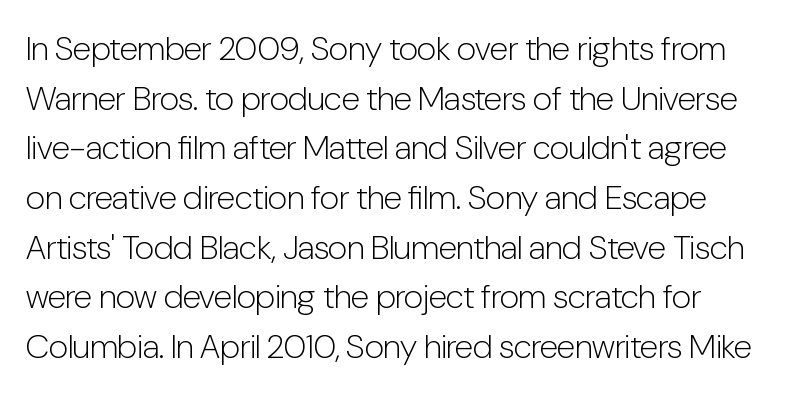
{"serif": "no", "italic": "no", "bold": "no", "weight": "light", "width": "condensed", "stroke_contrast": "low", "x_height": "medium", "monospaced": "no", "underline": "no", "line_spacing": "normal", "line_spacing_ratio": 1.46, "letter_spacing": "normal", "letter_spacing_em": 0.0, "glyph_px": 34}
